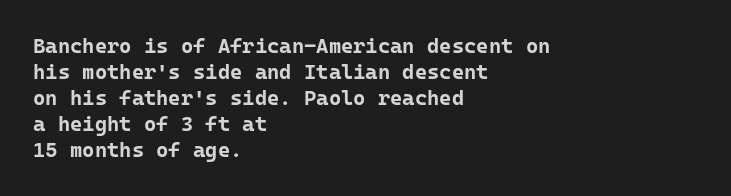
The strokes are fattened all the way to bold. Visually the block forms a straight wall on the left and a jagged coastline on the right. A typesetter would mark this as roman, not italic. The words here are not underlined.
